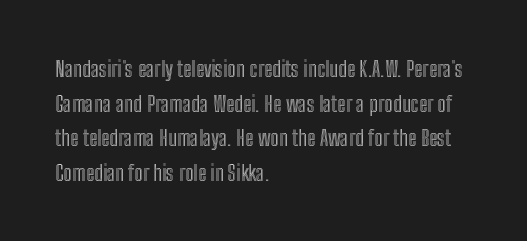
The setting favours the left margin, as ordinary paragraphs usually do. The letters stand straight up with perfectly vertical stems. Baseline-to-baseline distance is the conventional proportion of letter height. Beneath every word, the page is bare. Is the letter spacing exaggerated? No — it looks like the ordinary default.
